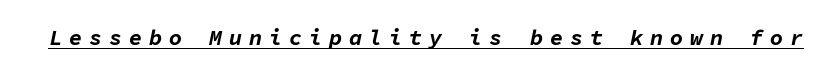
The image shows 22 px bold type, italic (leaning right); set unusually wide letter spacing (+0.31 em), underlined.
